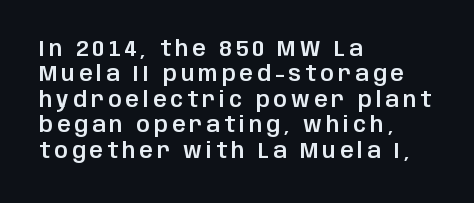
The image shows 21 px text type, upright; set left-aligned, line spacing 1.21x, unusually wide letter spacing (+0.2 em), not underlined.
